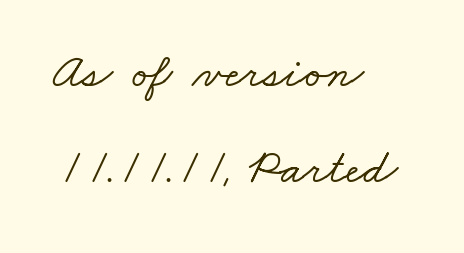
The strip under each line holds only bare page. Here the designer chose a conventional face with non-uniform glyph widths. Airy leading. In terms of letterspacing, this is plain default setting. The text was rendered using a seriffed face with decorative stroke endings.
